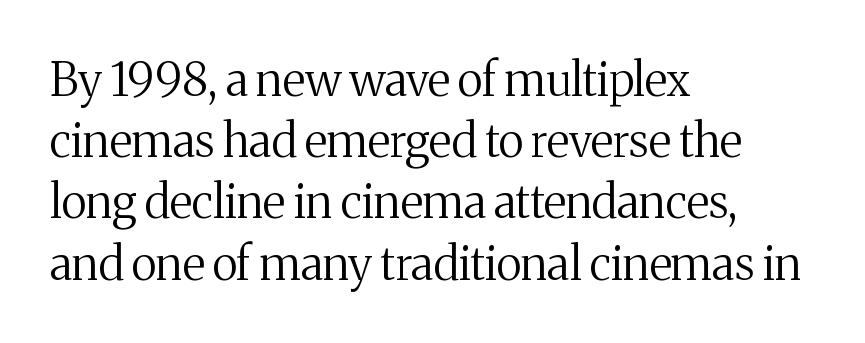
The image shows 46 px regular-weight serif type, upright; set left-aligned, normal line spacing (1.33x), normal letter spacing, not underlined; medium stroke contrast and a medium x-height.
